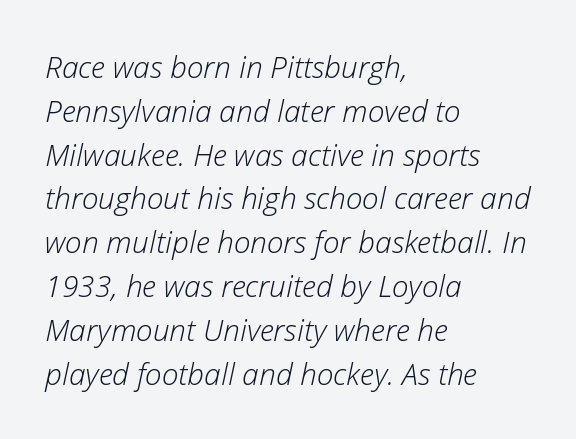
{"italic": "yes", "lean": "right", "slant_degrees": 12, "bold": "no", "weight": "light", "width": "normal", "stroke_contrast": "low", "x_height": "medium", "monospaced": "no", "underline": "no", "align": "left", "line_spacing": "normal", "line_spacing_ratio": 1.46, "letter_spacing": "normal", "letter_spacing_em": 0.0, "glyph_px": 30}
